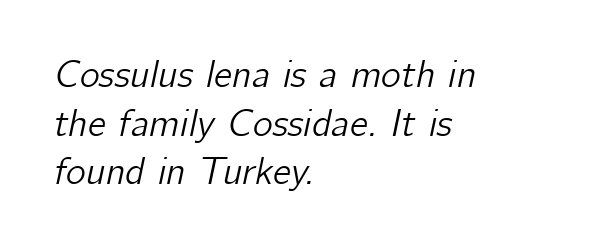
{"italic": "yes", "lean": "right", "slant_degrees": 12, "width": "normal", "stroke_contrast": "low", "x_height": "medium", "monospaced": "no", "underline": "no", "align": "left", "line_spacing": "normal", "line_spacing_ratio": 1.28, "letter_spacing": "normal", "letter_spacing_em": 0.0, "glyph_px": 38}
